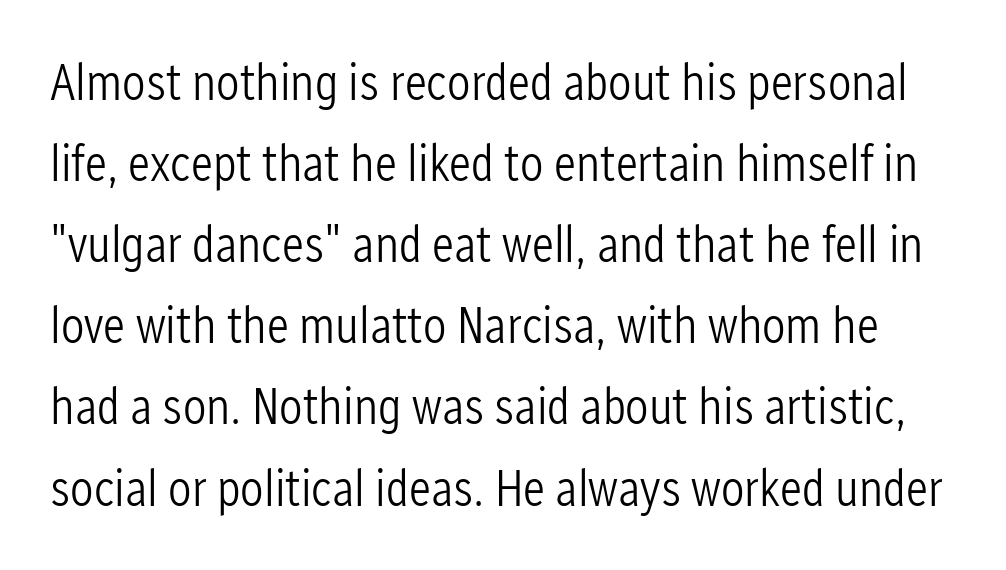
Q: Is the text bold? A: No.
Q: Is the text italic (slanted)? A: No, it is upright.
Q: Is the typeface a serif or a sans-serif typeface? A: Sans-serif.
Q: Is the text underlined? A: No.
Q: Is the spacing between letters normal or unusually wide? A: Normal.
Q: Is the spacing between lines tight, normal or loose? A: Normal.
Q: Width (condensed, normal, or wide)? A: Condensed.
Q: Stroke contrast? A: Low.
Q: x-height? A: Medium.
Q: Monospaced? A: No.
